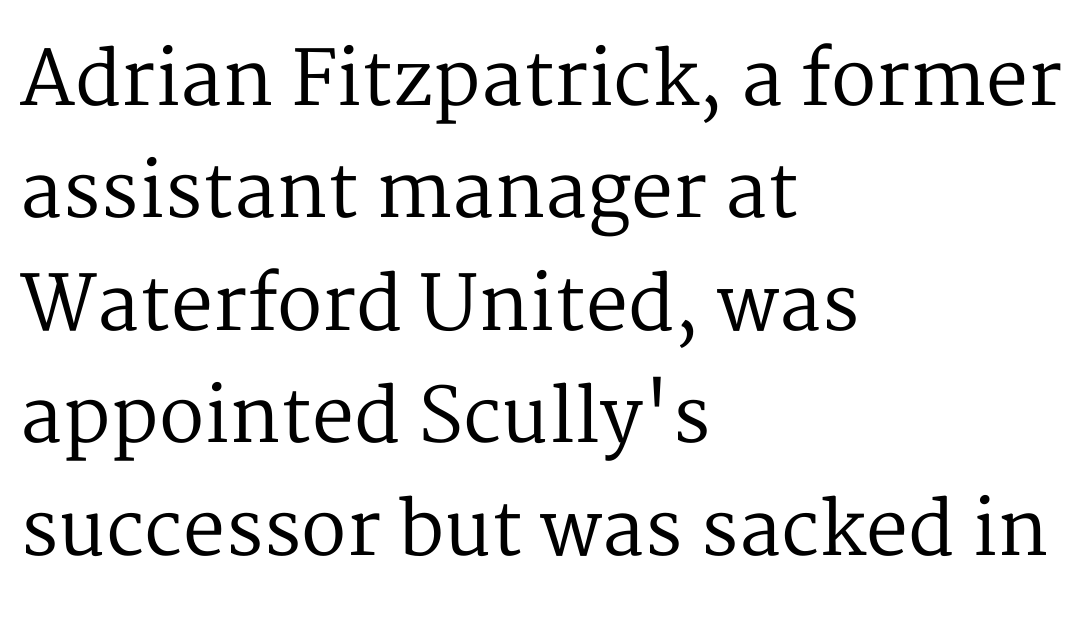
The rag falls on the right side of this text block. Just letters on the line, the space beneath them empty. Quick note: not italic, upright. Tracking here is standard; glyphs follow each other at the usual distance.
